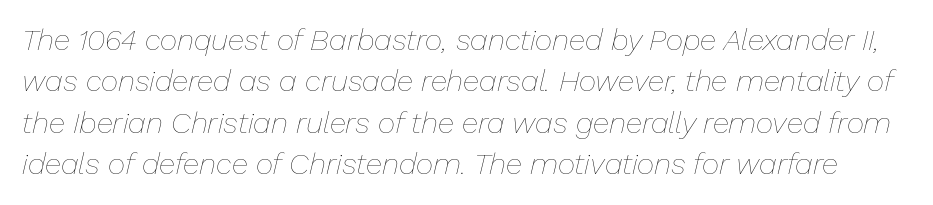
{"italic": "yes", "lean": "right", "slant_degrees": 13, "bold": "no", "weight": "thin", "width": "normal", "stroke_contrast": "low", "x_height": "medium", "monospaced": "no", "underline": "no", "line_spacing": "normal", "line_spacing_ratio": 1.38, "letter_spacing": "normal", "letter_spacing_em": 0.0, "glyph_px": 30}
